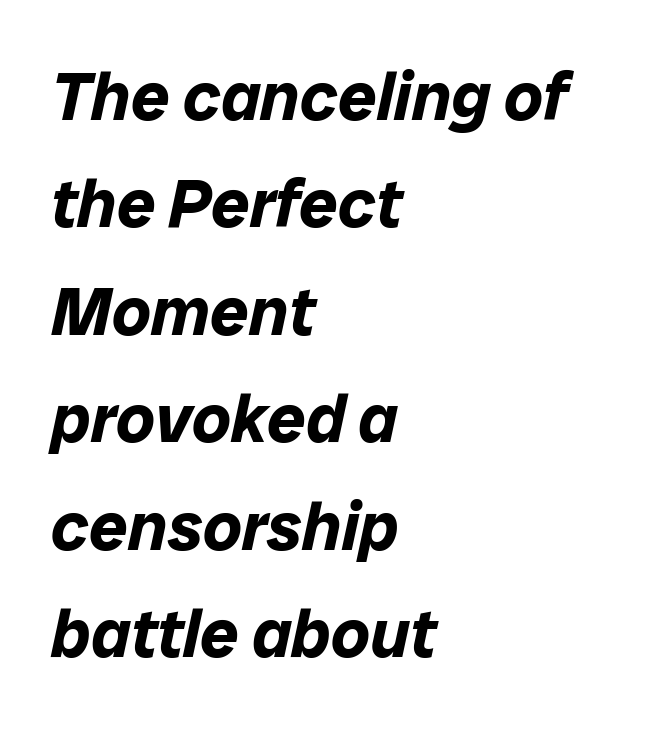
The image shows 68 px bold type, italic (leaning right); set left-aligned, normal line spacing (1.58x), normal letter spacing, not underlined; low stroke contrast and a medium x-height.
